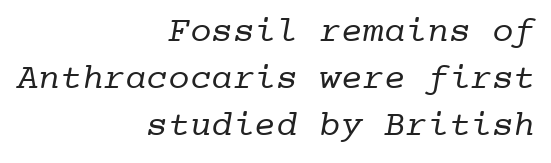
The image shows 36 px regular-weight serif type, monospaced; set right-aligned, normal line spacing (1.3x), normal letter spacing, not underlined; low stroke contrast and a medium x-height.
